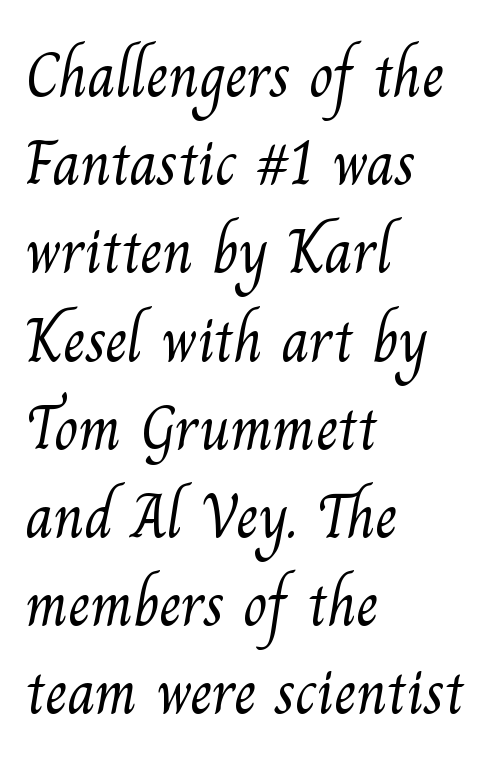
Serif or sans? Serif — the stroke terminals have little feet. Here the glyphs are tracked normally, forming tight word shapes. Is this a fixed-width face? No — the glyphs have proportional, varying widths. Leading: standard.
